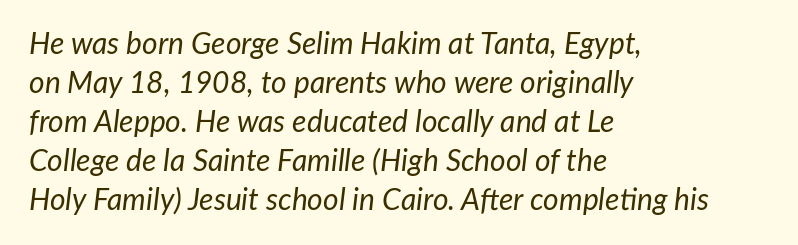
The image shows 30 px regular-weight type, italic (leaning right); set left-aligned, normal line spacing (1.3x), normal letter spacing, not underlined; low stroke contrast and a medium x-height.
